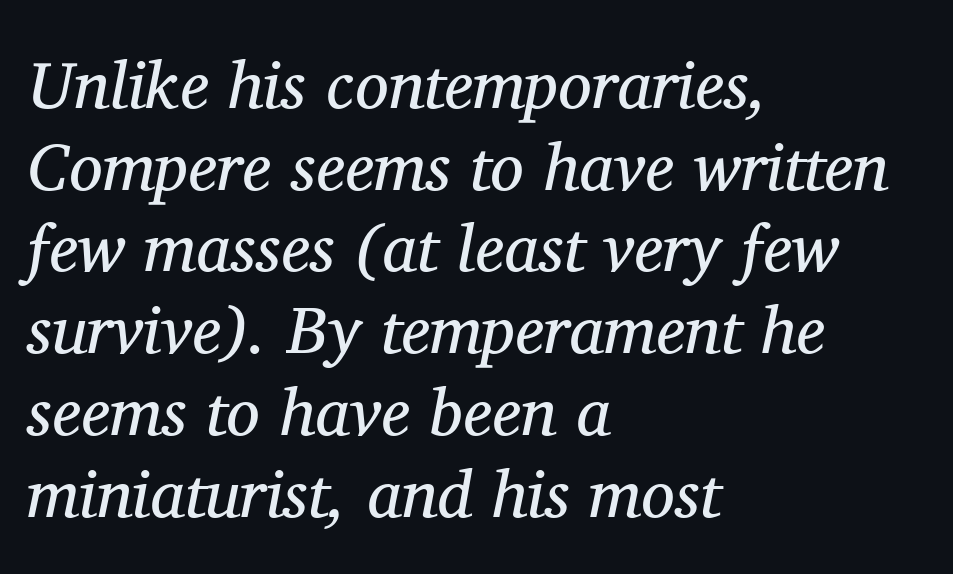
The image shows 67 px regular-weight serif type, italic (leaning right); set left-aligned, line spacing 1.22x, normal letter spacing, not underlined; medium stroke contrast and a medium x-height.
